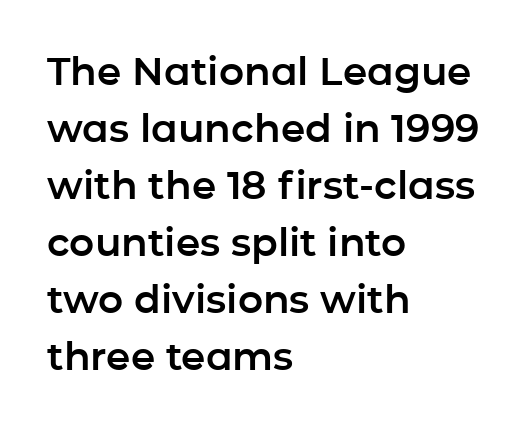
The image shows 39 px sans-serif type, upright; set left-aligned, normal line spacing (1.46x), normal letter spacing, not underlined; low stroke contrast and a medium x-height.
